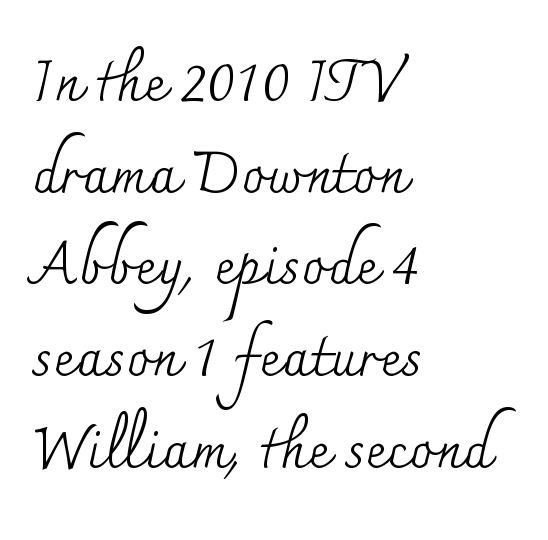
{"serif": "yes", "bold": "no", "weight": "regular", "width": "normal", "stroke_contrast": "medium", "x_height": "small", "monospaced": "no", "underline": "no", "align": "left", "line_spacing": "normal", "line_spacing_ratio": 1.58, "letter_spacing": "normal", "letter_spacing_em": 0.0, "glyph_px": 58}
